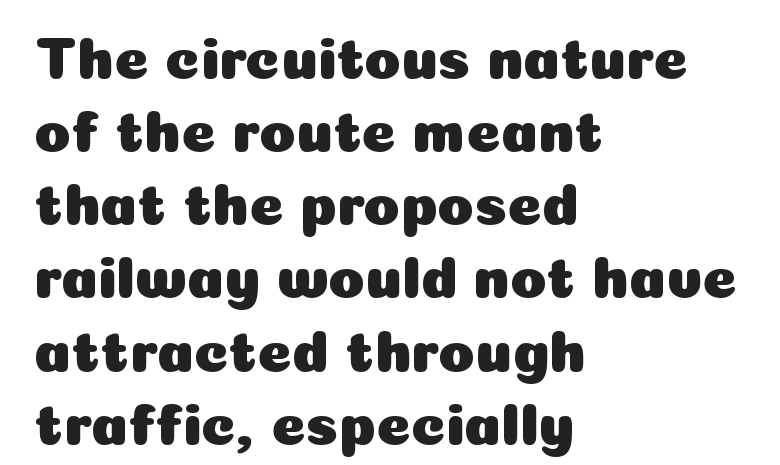
Q: Is the text italic (slanted)? A: No, it is upright.
Q: Is the typeface a serif or a sans-serif typeface? A: Sans-serif.
Q: Is the text underlined? A: No.
Q: How is the paragraph aligned? A: Left-aligned.
Q: Is the spacing between letters normal or unusually wide? A: Normal.
Q: Width (condensed, normal, or wide)? A: Normal.
Q: Stroke contrast? A: Low.
Q: x-height? A: Medium.
Q: Monospaced? A: No.
